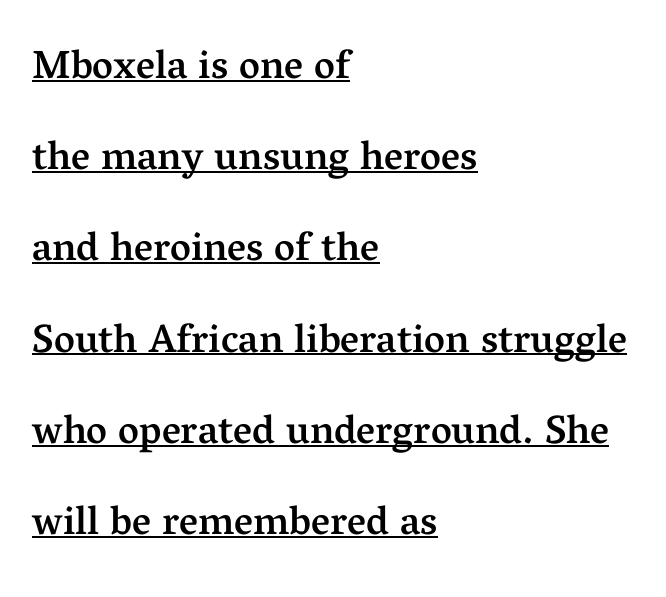
Varying glyph widths throughout — classic text-font behaviour. Quick note: not italic, upright. The designer went with a serif here, giving each stem small feet. A semibold gives these letters moderate extra thickness, short of bold.
